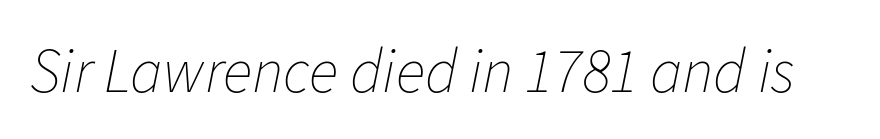
Weight: regular or lighter. The words here are not underlined. How are the letters spaced? Ordinarily, with no added tracking. Note the varied advance widths — an 'i' is clearly narrower than an 'm'. The glyphs look as if they've been sheared to an angle.
